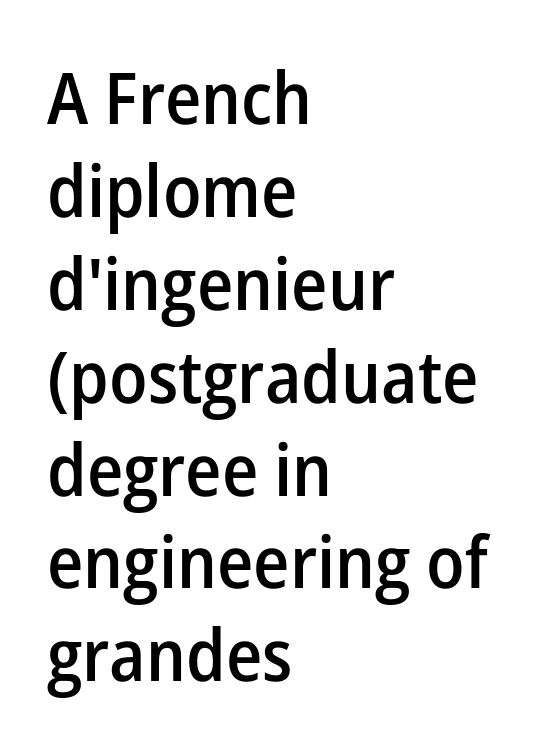
The image shows 72 px semibold sans-serif type, upright; set left-aligned, normal line spacing (1.29x), normal letter spacing, not underlined; low stroke contrast and a medium x-height.
